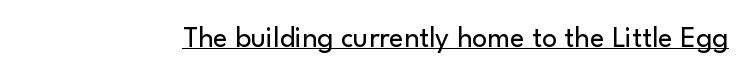
{"serif": "no", "italic": "no", "bold": "no", "weight": "regular", "width": "normal", "stroke_contrast": "low", "x_height": "small", "monospaced": "no", "underline": "yes", "letter_spacing": "normal", "letter_spacing_em": 0.0, "glyph_px": 30}
